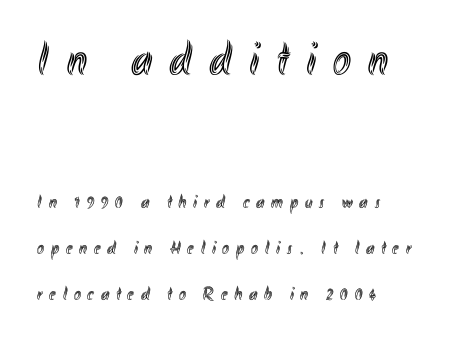
The image shows 48 px condensed type; set left-aligned, loose line spacing (2.44x), unusually wide letter spacing (+0.36 em), not underlined; the first (top) block is 2.53x larger; a small x-height.
